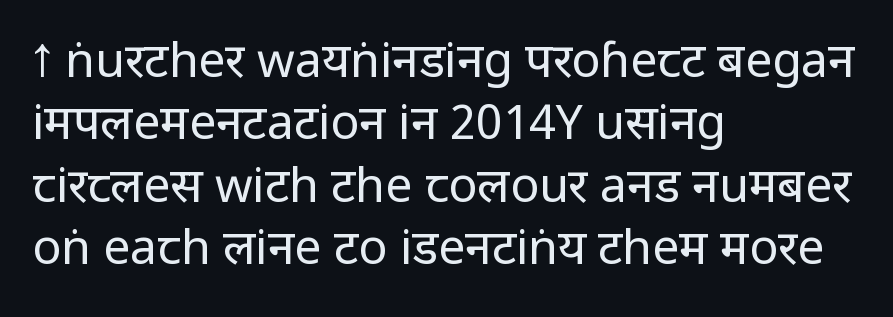
The image shows 48 px regular-weight, condensed sans-serif type, upright; set left-aligned, normal line spacing (1.3x), normal letter spacing, not underlined; low stroke contrast.
